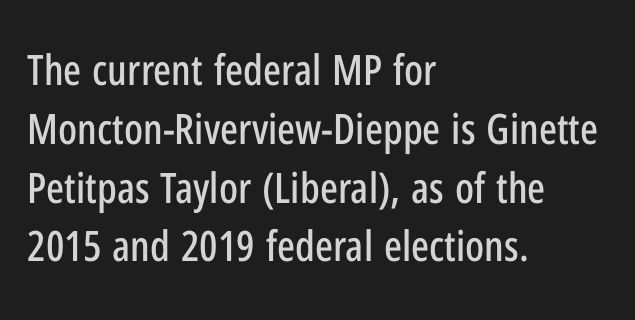
{"serif": "no", "italic": "no", "width": "condensed", "stroke_contrast": "low", "x_height": "medium", "monospaced": "no", "underline": "no", "align": "left", "line_spacing": "normal", "line_spacing_ratio": 1.4, "letter_spacing": "normal", "letter_spacing_em": 0.0, "glyph_px": 42}
